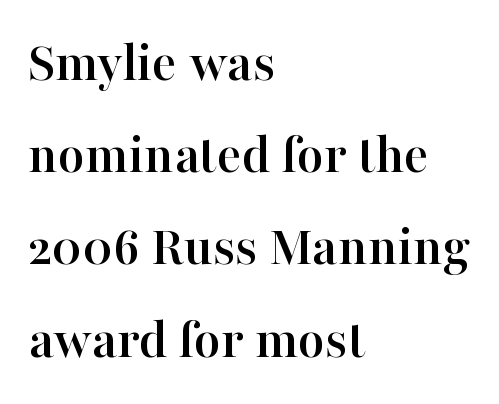
Q: Is the text italic (slanted)? A: No, it is upright.
Q: Is the typeface a serif or a sans-serif typeface? A: Serif.
Q: Is the text underlined? A: No.
Q: How is the paragraph aligned? A: Left-aligned.
Q: Is the spacing between letters normal or unusually wide? A: Normal.
Q: Is the spacing between lines tight, normal or loose? A: Normal.
Q: Width (condensed, normal, or wide)? A: Normal.
Q: Stroke contrast? A: High.
Q: x-height? A: Medium.
Q: Monospaced? A: No.
